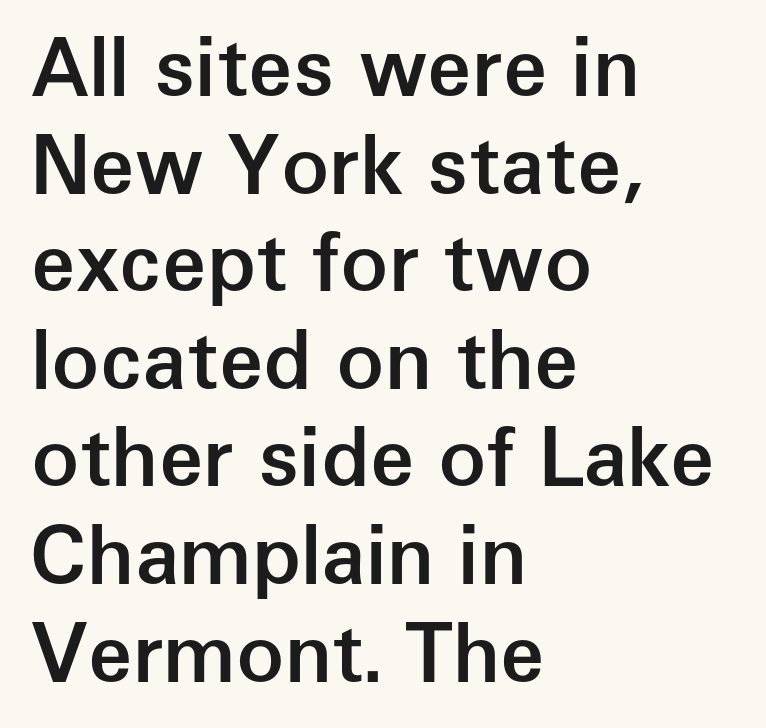
Q: Is the text bold? A: Semi-bold.
Q: Is the text italic (slanted)? A: No, it is upright.
Q: Is the typeface a serif or a sans-serif typeface? A: Sans-serif.
Q: Is the text underlined? A: No.
Q: How is the paragraph aligned? A: Left-aligned.
Q: Is the spacing between letters normal or unusually wide? A: Normal.
Q: Width (condensed, normal, or wide)? A: Normal.
Q: Stroke contrast? A: Low.
Q: x-height? A: Medium.
Q: Monospaced? A: No.
